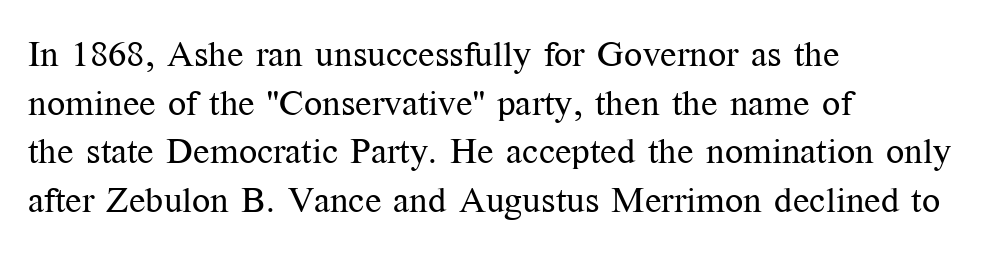
The image shows 36 px regular-weight serif type, upright; set left-aligned, normal line spacing (1.35x), normal letter spacing, not underlined; medium stroke contrast and a medium x-height.
